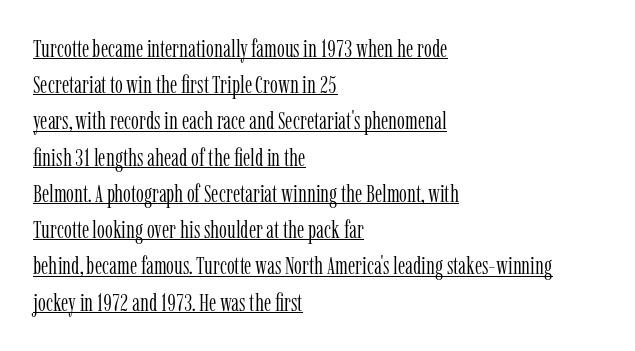
The image shows 25 px text type, upright; set left-aligned, normal line spacing (1.45x), normal letter spacing, underlined.
